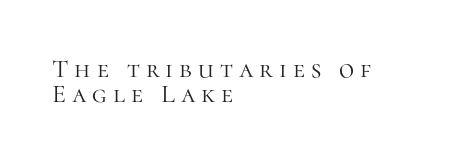
Q: Is the text bold? A: No.
Q: Is the text italic (slanted)? A: No, it is upright.
Q: Is the text underlined? A: No.
Q: How is the paragraph aligned? A: Left-aligned.
Q: Is the spacing between letters normal or unusually wide? A: Unusually wide.
Q: Is the spacing between lines tight, normal or loose? A: Tight.
